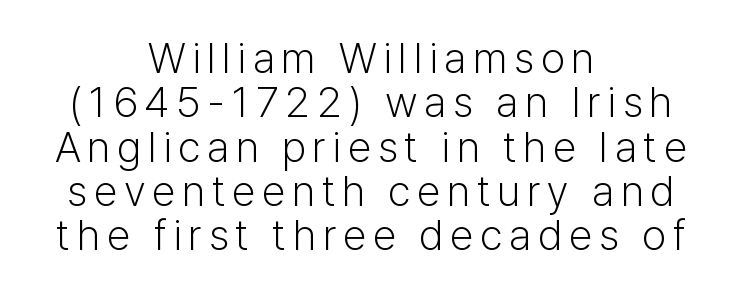
The image shows 43 px light sans-serif type, upright; set centered, tight line spacing (1.03x), not underlined; low stroke contrast and a medium x-height.
